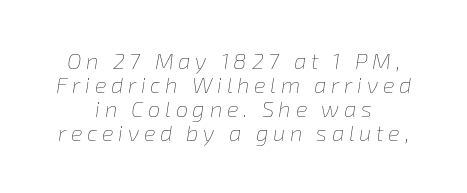
The image shows 22 px text type, italic (leaning right); set centered, tight line spacing (1.09x), unusually wide letter spacing (+0.21 em), not underlined.
